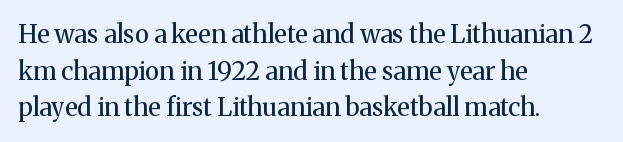
The image shows 25 px text type, upright; set left-aligned, normal line spacing (1.47x), normal letter spacing, not underlined.
